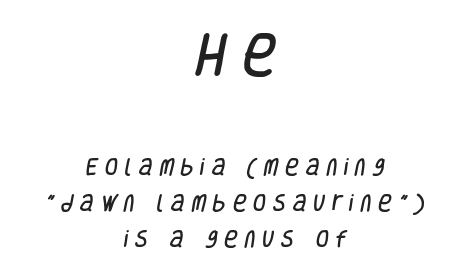
Q: Is the typeface a serif or a sans-serif typeface? A: Sans-serif.
Q: Is the text underlined? A: No.
Q: How is the paragraph aligned? A: Centered.
Q: Is the spacing between letters normal or unusually wide? A: Unusually wide.
Q: Which block of text is set in a larger size, the first (top) or the second (bottom)? A: The first (top) one.
Q: Width (condensed, normal, or wide)? A: Condensed.
Q: Stroke contrast? A: Low.
Q: x-height? A: Large.
Q: Monospaced? A: No.
